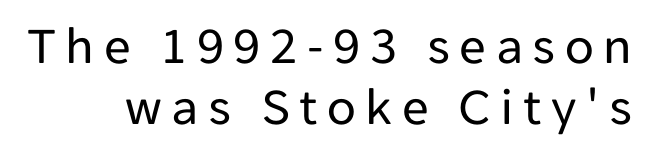
The image shows 53 px regular-weight sans-serif type, upright; set right-aligned, line spacing 1.16x, not underlined; low stroke contrast and a medium x-height.
